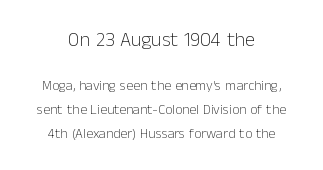
{"italic": "no", "bold": "no", "underline": "no", "align": "center", "line_spacing": "normal", "line_spacing_ratio": 1.7, "letter_spacing": "normal", "letter_spacing_em": 0.0, "larger_block": "first", "size_ratio": 1.43, "glyph_px": 20}
